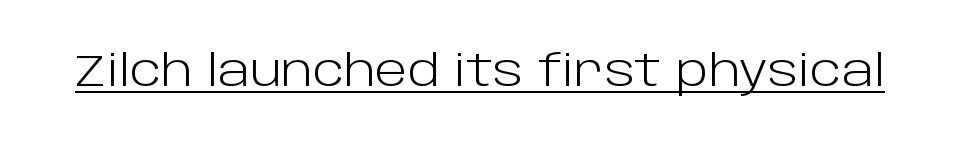
{"serif": "no", "italic": "no", "bold": "no", "weight": "light", "width": "normal", "stroke_contrast": "low", "x_height": "large", "monospaced": "no", "underline": "yes", "letter_spacing": "normal", "letter_spacing_em": 0.0, "glyph_px": 43}
